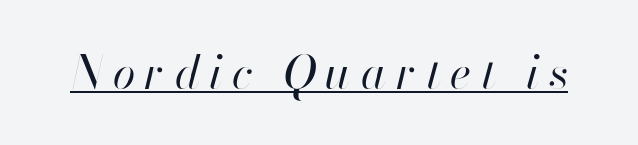
Look at the tracking — it's clearly loosened, letters drifting apart. The typography opts for an oblique posture over an upright one. The lettering is marked with a stroke running underneath it. Do the characters align in a grid? No, the font is proportional.
